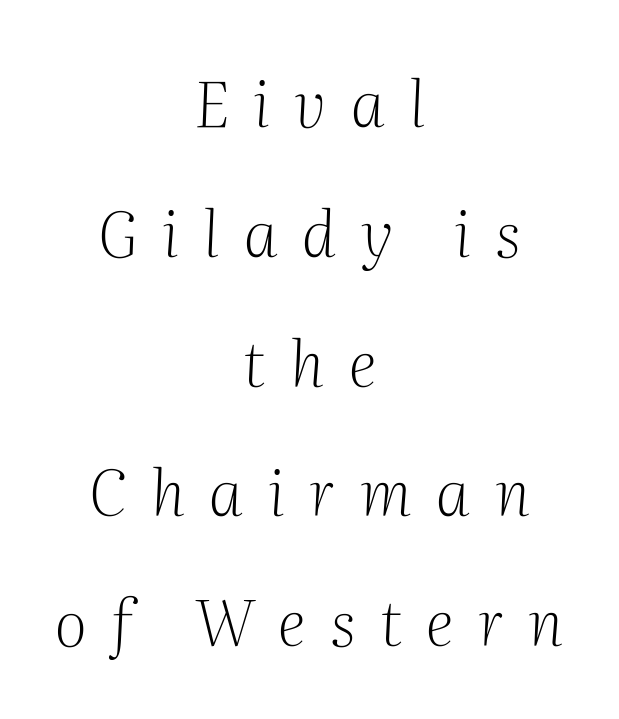
The image shows 63 px light serif type, italic (leaning right); set centered, loose line spacing (2.06x), unusually wide letter spacing (+0.39 em), not underlined; medium stroke contrast and a medium x-height.
